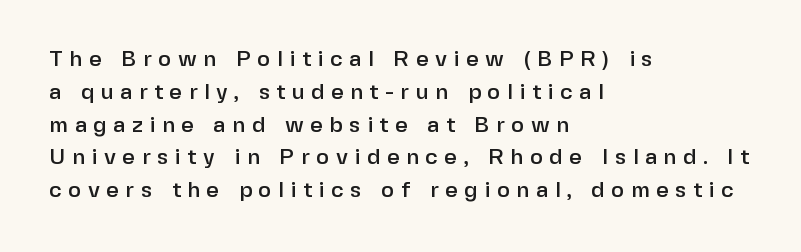
Is the block centered? No — it sits flush against the left margin. The font's upright variant was chosen for this text. Rule under the text: the space is simply empty. Glyph-to-glyph distance is far greater than everyday printed text. Vertical spacing — default.
